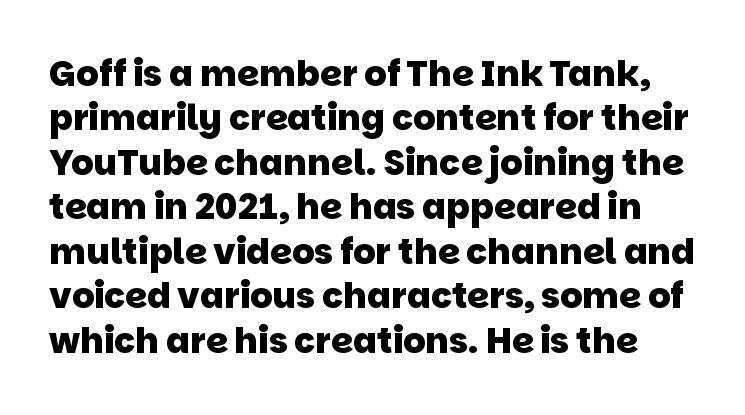
The image shows 35 px heavy sans-serif type; set normal line spacing (1.27x), normal letter spacing, not underlined; low stroke contrast and a large x-height.
